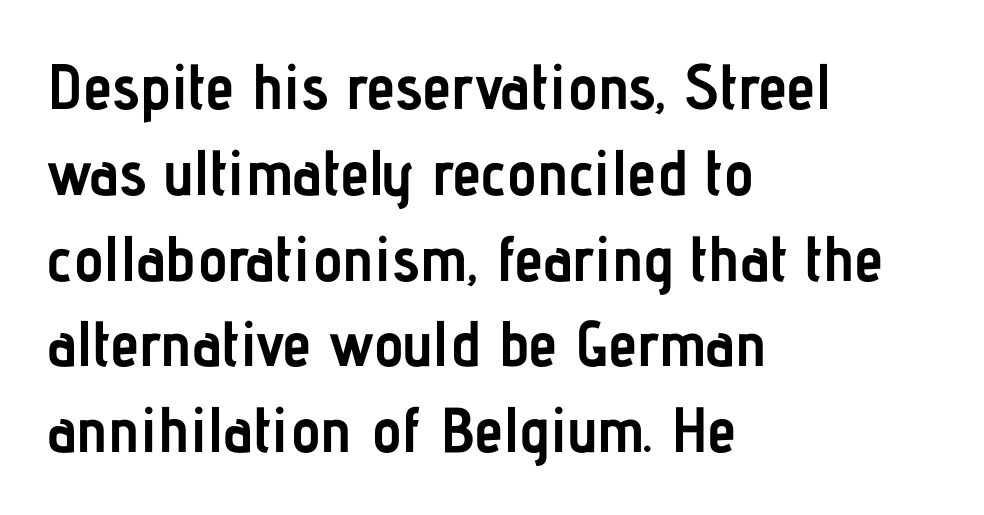
Glance below the letters and you will spot only blank space. Regular leading. Short and long lines alike share a common starting point at left. Observe the ordinary spacing: letters are neighbours, not strangers.
